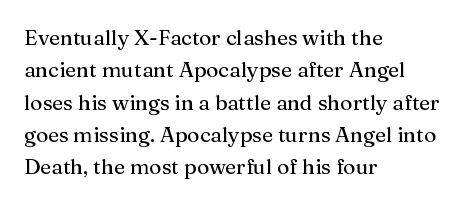
Glyph-to-glyph distance matches everyday printed text. Upright lettering throughout. Notice how descenders clear the ascenders below comfortably — that's standard leading. The strip under each line holds only bare page. Layout note: lines flush left.
